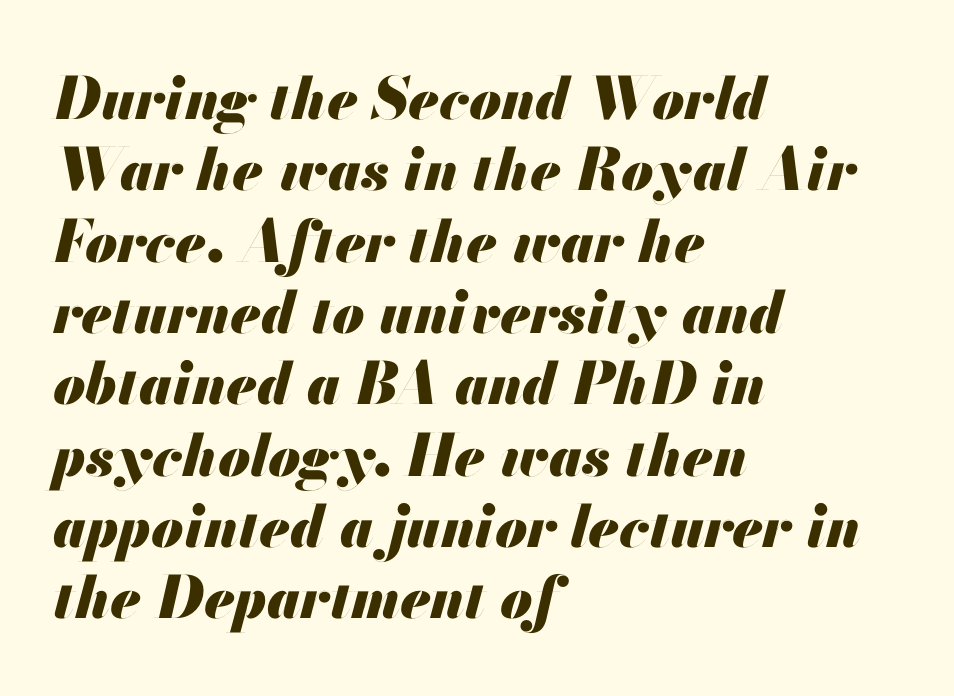
{"italic": "yes", "lean": "right", "slant_degrees": 13, "bold": "yes", "weight": "heavy", "width": "normal", "stroke_contrast": "medium", "x_height": "small", "monospaced": "no", "underline": "no", "align": "left", "line_spacing_ratio": 1.23, "letter_spacing": "normal", "letter_spacing_em": 0.0, "glyph_px": 58}
